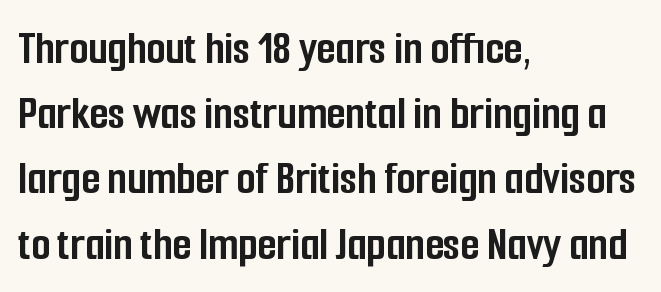
Q: Is the text bold? A: Yes.
Q: Is the text italic (slanted)? A: No, it is upright.
Q: Is the typeface a serif or a sans-serif typeface? A: Sans-serif.
Q: Is the text underlined? A: No.
Q: How is the paragraph aligned? A: Left-aligned.
Q: Is the spacing between letters normal or unusually wide? A: Normal.
Q: Is the spacing between lines tight, normal or loose? A: Normal.
Q: Width (condensed, normal, or wide)? A: Condensed.
Q: Stroke contrast? A: Low.
Q: x-height? A: Medium.
Q: Monospaced? A: No.
